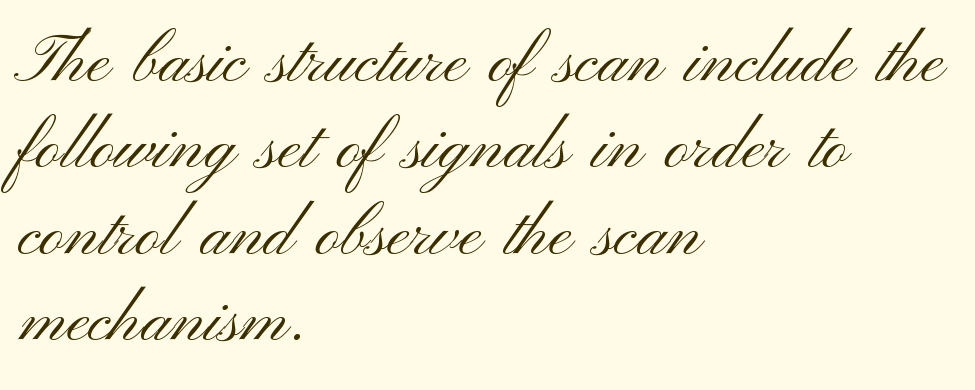
Q: Is the text bold? A: No.
Q: Is the text italic (slanted)? A: Yes.
Q: Is the typeface a serif or a sans-serif typeface? A: Sans-serif.
Q: Is the text underlined? A: No.
Q: How is the paragraph aligned? A: Left-aligned.
Q: Is the spacing between letters normal or unusually wide? A: Normal.
Q: Is the spacing between lines tight, normal or loose? A: Normal.
Q: Width (condensed, normal, or wide)? A: Wide.
Q: Stroke contrast? A: Medium.
Q: x-height? A: Small.
Q: Monospaced? A: No.
